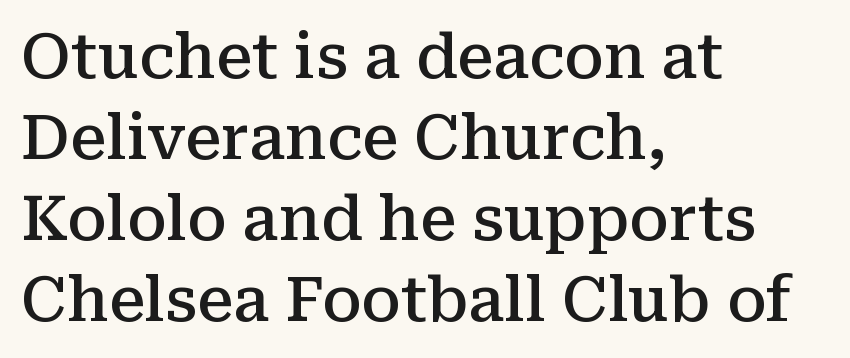
{"serif": "yes", "italic": "no", "bold": "semi", "weight": "semibold", "width": "normal", "stroke_contrast": "medium", "x_height": "medium", "monospaced": "no", "underline": "no", "align": "left", "line_spacing": "normal", "line_spacing_ratio": 1.33, "letter_spacing": "normal", "letter_spacing_em": 0.0, "glyph_px": 61}
